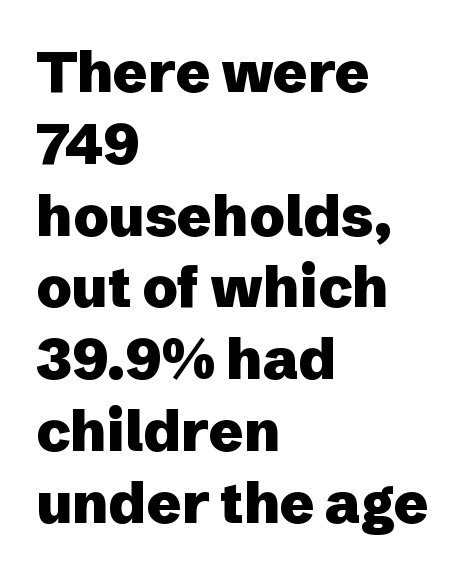
Q: Is the text bold? A: Yes.
Q: Is the text italic (slanted)? A: No, it is upright.
Q: Is the typeface a serif or a sans-serif typeface? A: Sans-serif.
Q: Is the text underlined? A: No.
Q: How is the paragraph aligned? A: Left-aligned.
Q: Is the spacing between letters normal or unusually wide? A: Normal.
Q: Is the spacing between lines tight, normal or loose? A: Normal.
Q: Width (condensed, normal, or wide)? A: Normal.
Q: Stroke contrast? A: Low.
Q: x-height? A: Medium.
Q: Monospaced? A: No.
